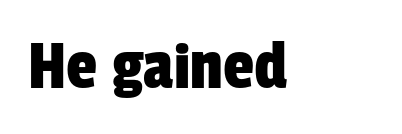
Does extra space separate the letters? No, they use regular spacing. Unmarked baselines from the first word to the last. Leftover space on each line is placed entirely after the last word. The letters advance in unequal steps, a hallmark of proportional type. Letterform terminals end flat and unadorned throughout the passage.
